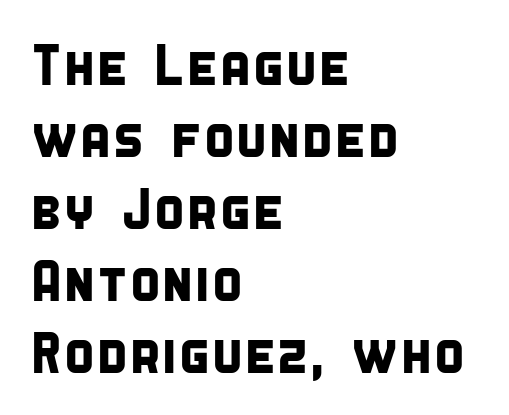
Compared with a centered layout, this one pins lines to the left instead. Varying glyph widths throughout — classic text-font behaviour. A clean baseline with only descenders dipping below it. The letterforms sit shoulder to shoulder at normal distance. The characters display no serif detailing; their extremities are plain.
